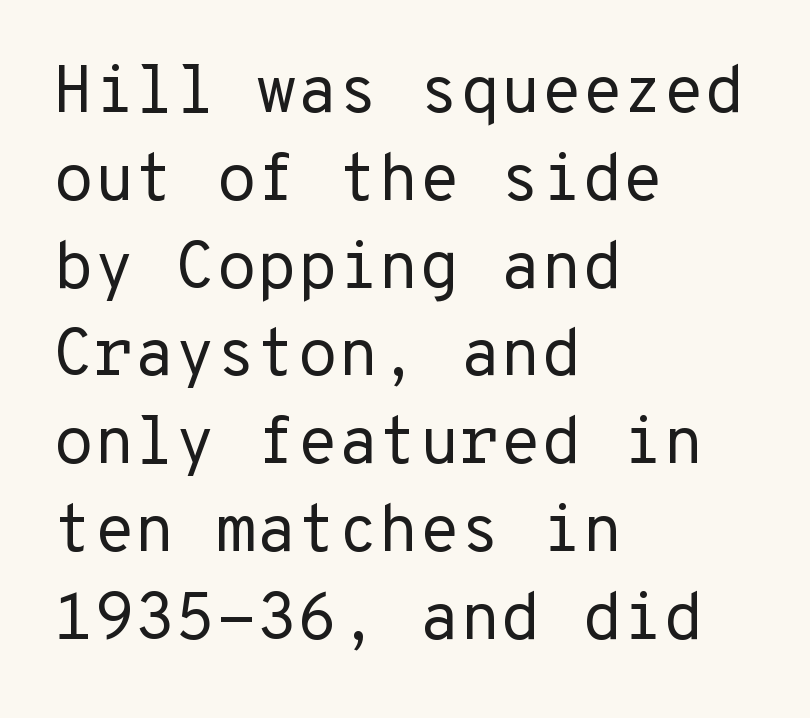
The image shows 66 px regular-weight sans-serif type, upright; set left-aligned, normal line spacing (1.33x), normal letter spacing, not underlined; low stroke contrast and a medium x-height.
